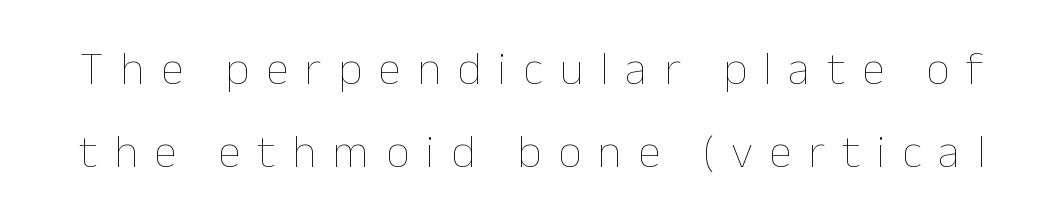
The image shows 47 px thin type, upright; set line spacing 1.76x, unusually wide letter spacing (+0.35 em), not underlined; low stroke contrast and a medium x-height.
